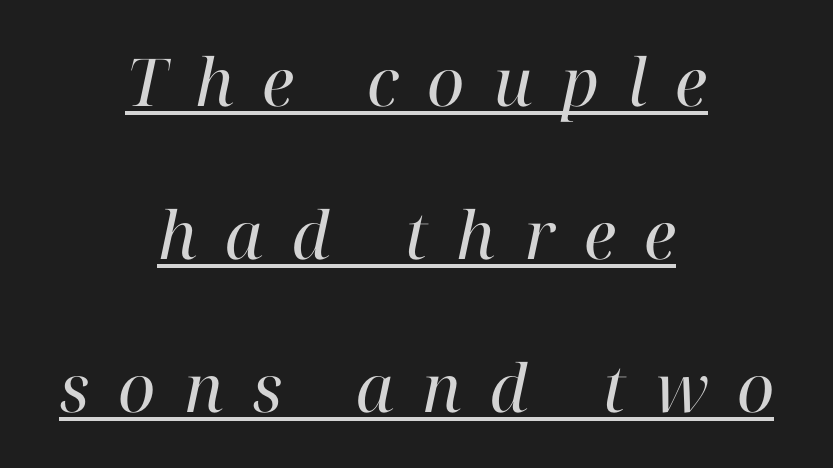
The image shows 66 px regular-weight serif type, italic (leaning right); set centered, loose line spacing (2.32x), unusually wide letter spacing (+0.43 em), underlined; high stroke contrast and a medium x-height.
